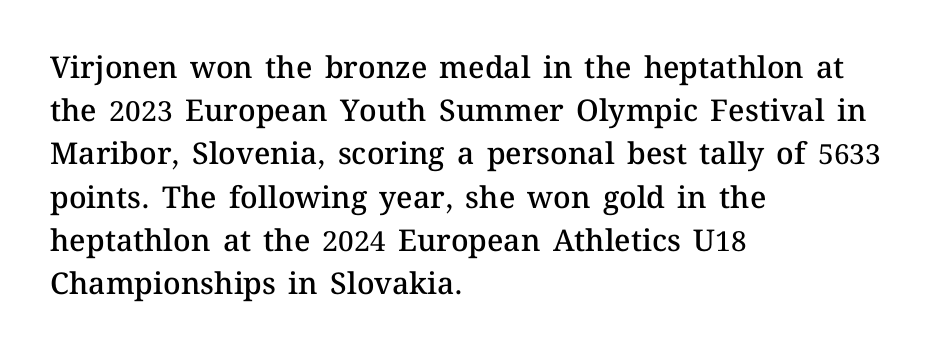
{"italic": "no", "bold": "semi", "weight": "semibold", "width": "normal", "stroke_contrast": "medium", "x_height": "medium", "monospaced": "no", "underline": "no", "align": "left", "line_spacing": "normal", "line_spacing_ratio": 1.44, "letter_spacing": "normal", "letter_spacing_em": 0.0, "glyph_px": 30}
